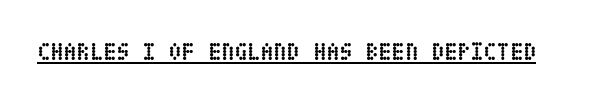
{"italic": "no", "bold": "yes", "underline": "yes", "letter_spacing": "normal", "letter_spacing_em": 0.0, "glyph_px": 24}
